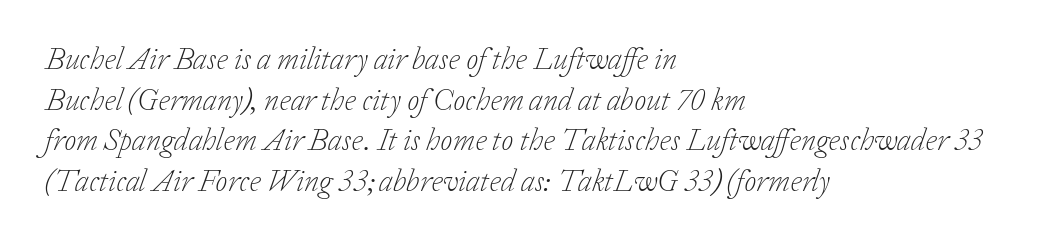
The letters are slanted; this is an italic face. Font category for this specimen: serif. Nobody touched the tracking dial on this one. Teacher's note: observe the even left margin — that is flush-left alignment. Do the characters align in a grid? No, the font is proportional. Think standard paragraph weight, or any step lighter than that.
